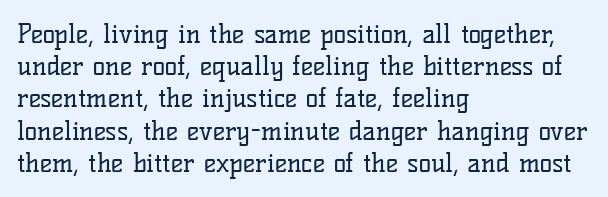
Q: Is the text bold? A: No.
Q: Is the text italic (slanted)? A: No, it is upright.
Q: Is the text underlined? A: No.
Q: How is the paragraph aligned? A: Left-aligned.
Q: Is the spacing between letters normal or unusually wide? A: Normal.
